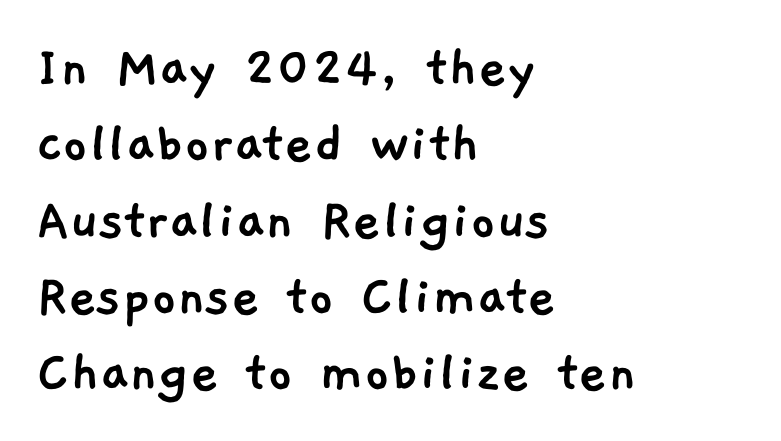
{"serif": "no", "width": "normal", "stroke_contrast": "low", "x_height": "medium", "monospaced": "no", "underline": "no", "align": "left", "line_spacing_ratio": 1.23, "letter_spacing": "normal", "letter_spacing_em": 0.0, "glyph_px": 62}
